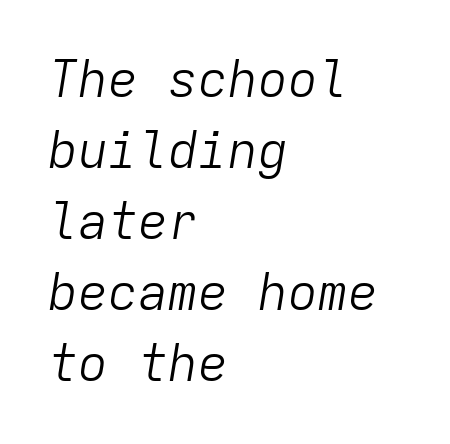
The image shows 50 px light type, italic (leaning right), monospaced; set left-aligned, normal line spacing (1.42x), normal letter spacing, not underlined; low stroke contrast and a medium x-height.
